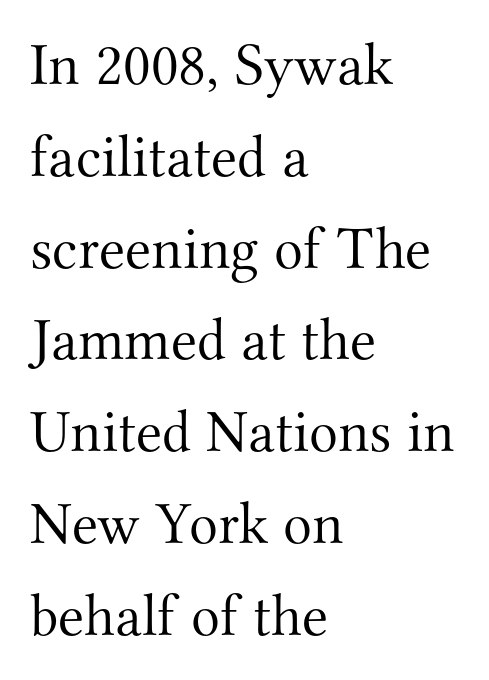
The typeface has the unassuming heft of standard copy or less. The face used here is proportionally spaced, like ordinary book or web type. Default kerning and tracking; the words read as compact shapes. Unlike a clean sans, this face finishes its strokes with serifs. The space directly below the letters is spotless. The block of text has a typical density, with ordinary space between rows.
